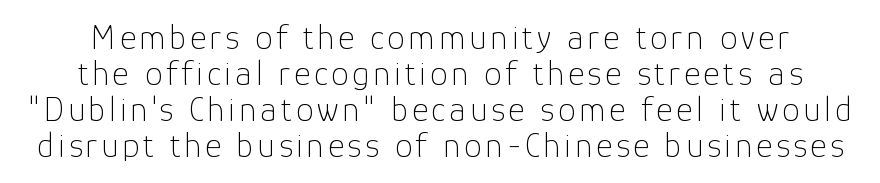
The image shows 35 px thin sans-serif type, upright; set tight line spacing (1.03x), not underlined; low stroke contrast and a medium x-height.
